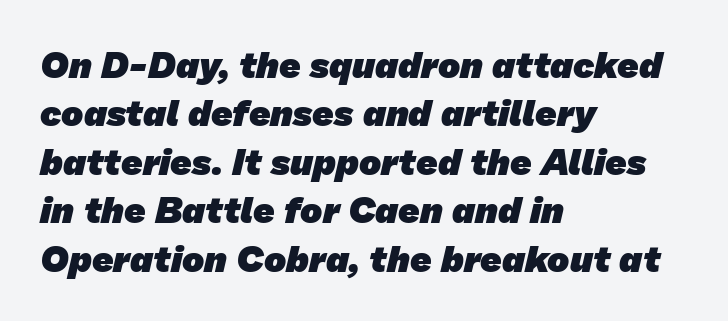
{"serif": "no", "bold": "yes", "weight": "heavy", "width": "normal", "stroke_contrast": "low", "x_height": "medium", "monospaced": "no", "underline": "no", "align": "left", "line_spacing": "normal", "line_spacing_ratio": 1.31, "letter_spacing": "normal", "letter_spacing_em": 0.0, "glyph_px": 37}
